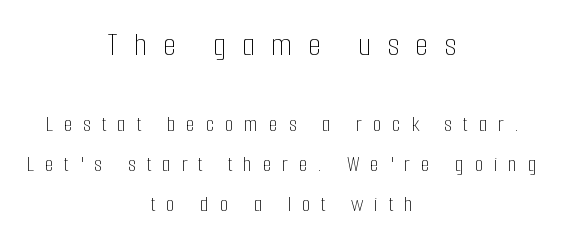
The image shows 34 px thin, condensed type, upright; set centered, line spacing 1.74x, unusually wide letter spacing (+0.46 em), not underlined; the first (top) block is 1.48x larger; low stroke contrast and a medium x-height.
